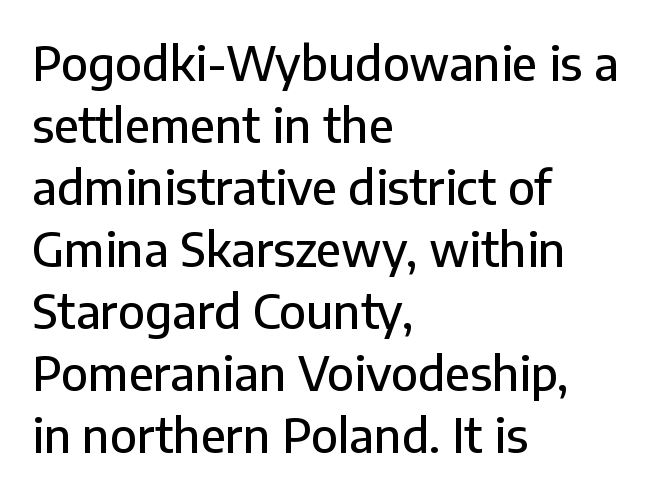
The image shows 47 px sans-serif type, upright; set left-aligned, normal line spacing (1.32x), normal letter spacing, not underlined; low stroke contrast and a medium x-height.
